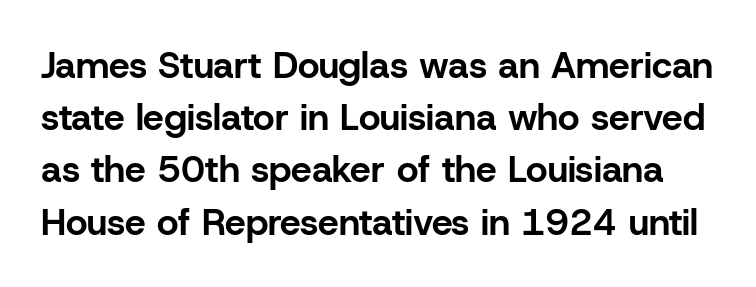
The image shows 37 px bold sans-serif type, upright; set normal line spacing (1.41x), normal letter spacing, not underlined; low stroke contrast and a medium x-height.
